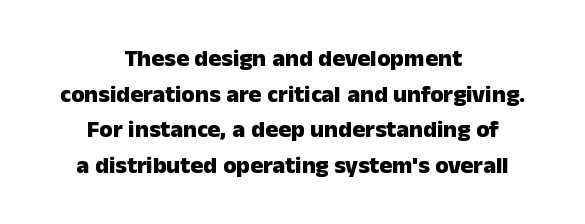
Each row of text sits above clean, open space. This sample uses plain, unmodified letter spacing. The font is running at its bold setting. Regarding leading, the lines here are spaced in the standard way.
